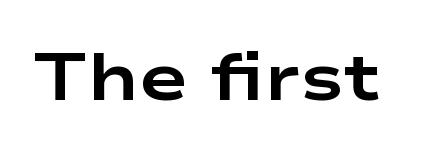
{"serif": "no", "italic": "no", "bold": "yes", "weight": "bold", "width": "wide", "stroke_contrast": "low", "x_height": "medium", "monospaced": "no", "underline": "no", "letter_spacing": "normal", "letter_spacing_em": 0.0, "glyph_px": 66}
